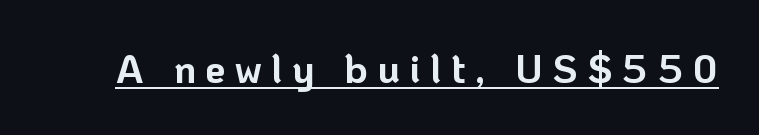
{"serif": "no", "italic": "no", "bold": "yes", "weight": "bold", "width": "normal", "stroke_contrast": "low", "x_height": "medium", "monospaced": "no", "underline": "yes", "letter_spacing": "wide", "letter_spacing_em": 0.24, "glyph_px": 40}
